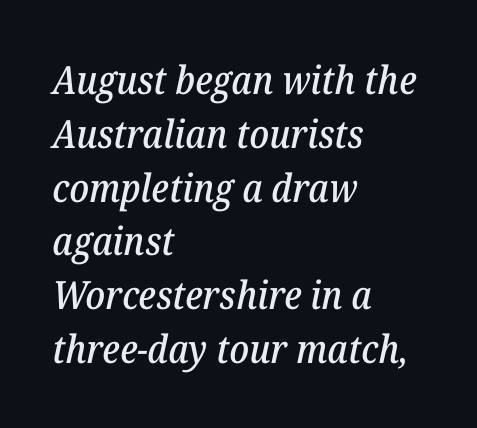
The image shows 39 px serif type, italic (leaning right); set left-aligned, normal line spacing (1.38x), normal letter spacing, not underlined; low stroke contrast and a medium x-height.
